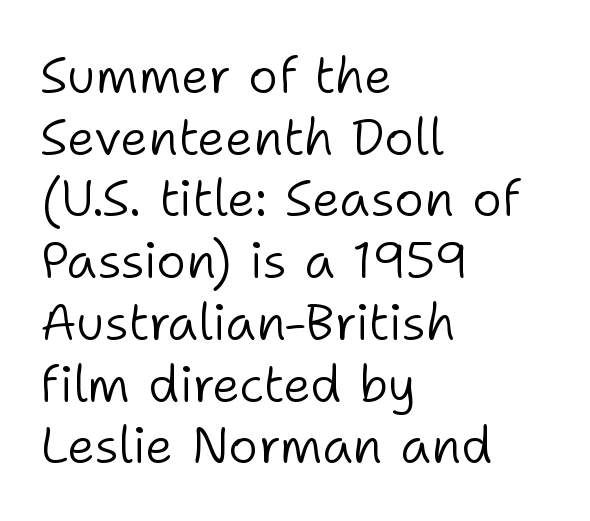
Q: Is the text bold? A: No.
Q: Is the text italic (slanted)? A: No, it is upright.
Q: Is the typeface a serif or a sans-serif typeface? A: Sans-serif.
Q: Is the text underlined? A: No.
Q: How is the paragraph aligned? A: Left-aligned.
Q: Is the spacing between letters normal or unusually wide? A: Normal.
Q: Width (condensed, normal, or wide)? A: Normal.
Q: Stroke contrast? A: Low.
Q: x-height? A: Medium.
Q: Monospaced? A: No.
